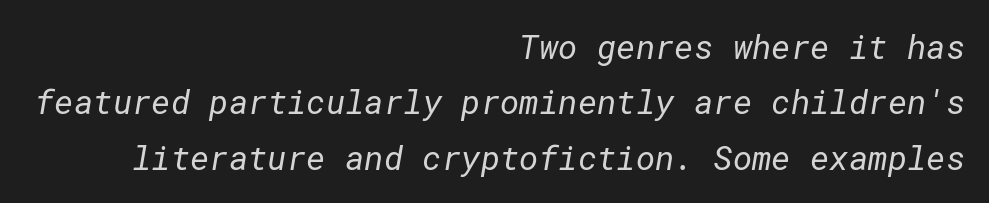
Honestly, the letter spacing is just normal — you wouldn't notice it. Vertically, the passage feels balanced, rows spaced as you'd expect. These lines are set flush right with a ragged left edge. The rendering shows plain stroke endings on the letterforms — a sans-serif design. Type without underlining.
